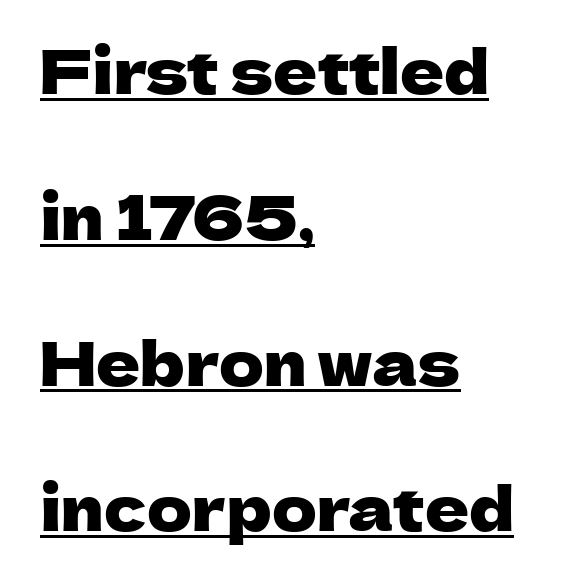
Q: Is the text italic (slanted)? A: No, it is upright.
Q: Is the typeface a serif or a sans-serif typeface? A: Sans-serif.
Q: Is the text underlined? A: Yes.
Q: How is the paragraph aligned? A: Left-aligned.
Q: Is the spacing between letters normal or unusually wide? A: Normal.
Q: Is the spacing between lines tight, normal or loose? A: Loose.
Q: Width (condensed, normal, or wide)? A: Normal.
Q: Stroke contrast? A: Low.
Q: x-height? A: Medium.
Q: Monospaced? A: No.
